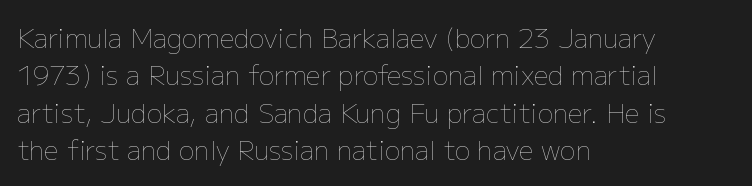
Q: Is the text bold? A: No.
Q: Is the text italic (slanted)? A: No, it is upright.
Q: Is the text underlined? A: No.
Q: How is the paragraph aligned? A: Left-aligned.
Q: Is the spacing between letters normal or unusually wide? A: Normal.
Q: Is the spacing between lines tight, normal or loose? A: Normal.
